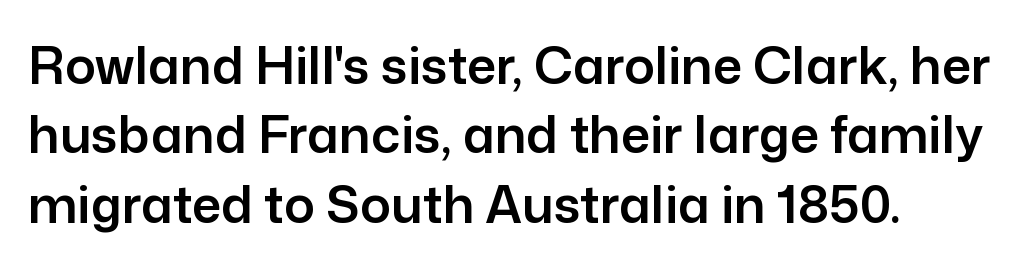
The image shows 51 px sans-serif type, upright; set normal line spacing (1.36x), normal letter spacing, not underlined; low stroke contrast and a medium x-height.
